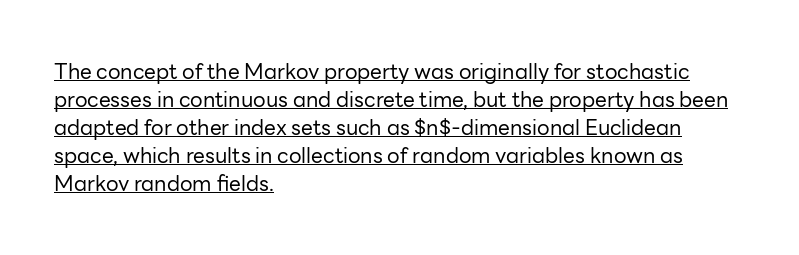
The image shows 21 px text type, upright; set left-aligned, normal line spacing (1.33x), normal letter spacing, underlined.
